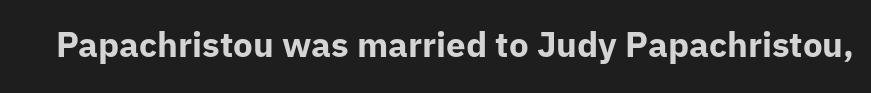
Tall strokes in this sample are plumb rather than angled. Varying glyph widths throughout — classic text-font behaviour. Default kerning and tracking; the words read as compact shapes. Its strokes are broad and dark, the hallmark of bold type. Quick note: underline off.
